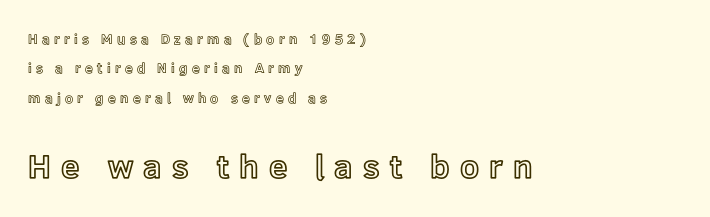
The image shows 33 px text type, upright; set left-aligned, loose line spacing (2.09x), unusually wide letter spacing (+0.31 em), not underlined; the second (bottom) block is 2.36x larger; a medium x-height.
